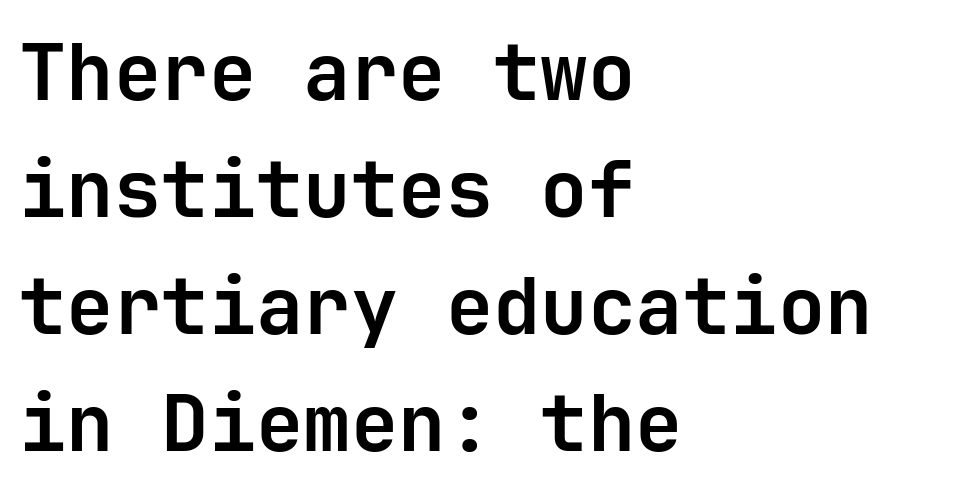
{"serif": "no", "italic": "no", "bold": "yes", "weight": "bold", "width": "normal", "stroke_contrast": "low", "x_height": "medium", "monospaced": "yes", "underline": "no", "align": "left", "line_spacing": "normal", "line_spacing_ratio": 1.48, "letter_spacing": "normal", "letter_spacing_em": 0.0, "glyph_px": 79}
